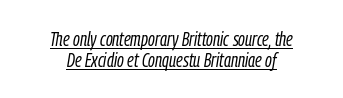
Q: Is the text bold? A: No.
Q: Is the text italic (slanted)? A: Yes, it leans right by about 9 degrees.
Q: Is the text underlined? A: Yes.
Q: How is the paragraph aligned? A: Centered.
Q: Is the spacing between letters normal or unusually wide? A: Normal.
Q: Is the spacing between lines tight, normal or loose? A: Tight.
